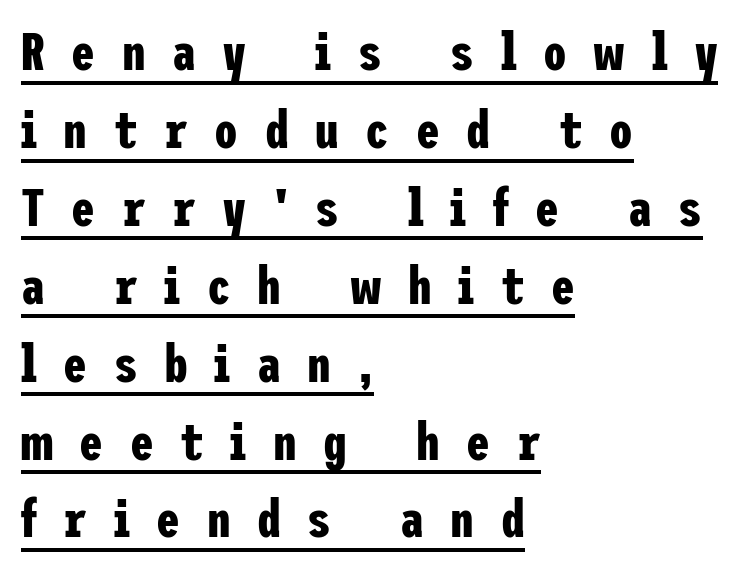
Q: Is the text bold? A: Yes.
Q: Is the text italic (slanted)? A: No, it is upright.
Q: Is the typeface a serif or a sans-serif typeface? A: Sans-serif.
Q: Is the text underlined? A: Yes.
Q: How is the paragraph aligned? A: Left-aligned.
Q: Is the spacing between letters normal or unusually wide? A: Unusually wide.
Q: Is the spacing between lines tight, normal or loose? A: Normal.
Q: Width (condensed, normal, or wide)? A: Condensed.
Q: Stroke contrast? A: Low.
Q: x-height? A: Medium.
